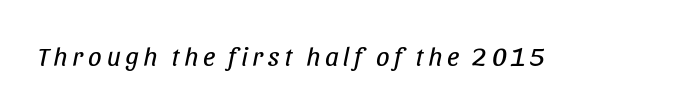
The image shows 27 px text type, italic (leaning right); set not underlined.
